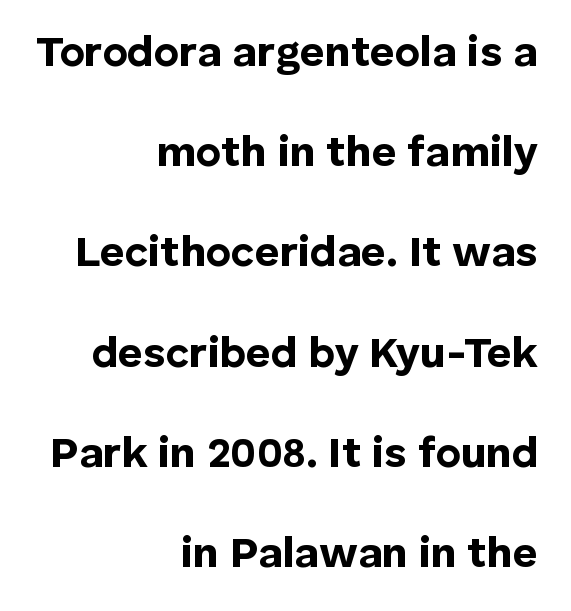
A clean baseline with only descenders dipping below it. The passage shown stacks its lines with a broad gap. Notice how the stems are strictly vertical — no italics here. Strong, thick strokes mark this as bold type. Do the characters align in a grid? No, the font is proportional.
